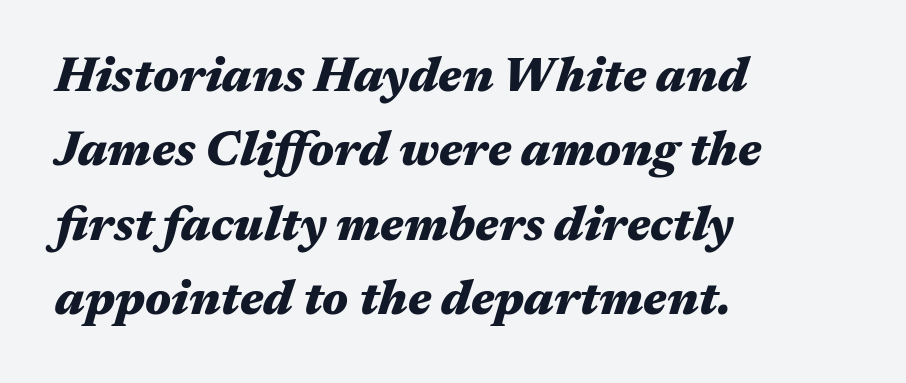
The vertical gap from one line to the next is medium. Proportional: the letters do not fall into vertical columns. Casual observation: everything's shoved over to the left. The passage shown has conventional tracking throughout.
